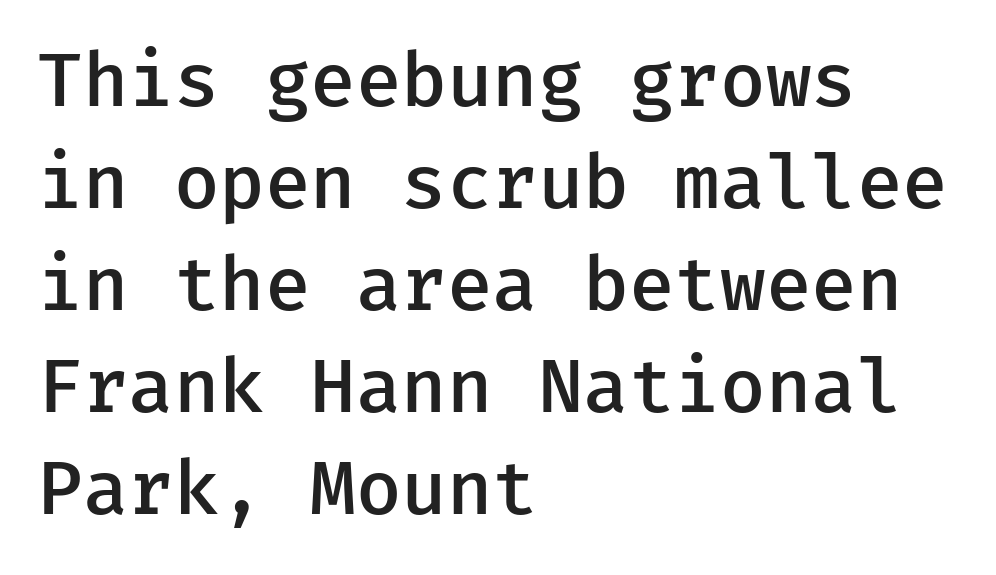
The image shows 74 px semibold sans-serif type, upright; set left-aligned, normal line spacing (1.38x), normal letter spacing, not underlined; low stroke contrast and a medium x-height.
